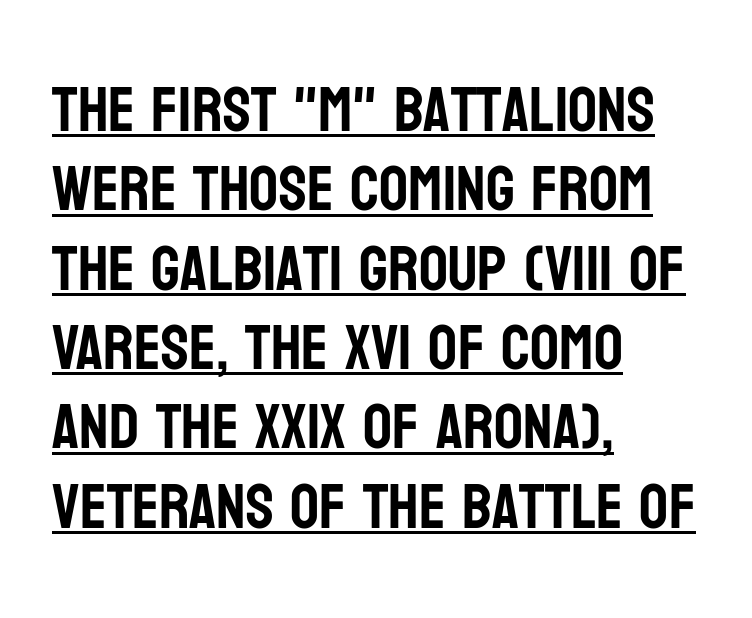
{"serif": "no", "italic": "no", "width": "condensed", "stroke_contrast": "low", "x_height": "large", "monospaced": "no", "underline": "yes", "align": "left", "line_spacing_ratio": 1.24, "letter_spacing": "normal", "letter_spacing_em": 0.0, "glyph_px": 64}
